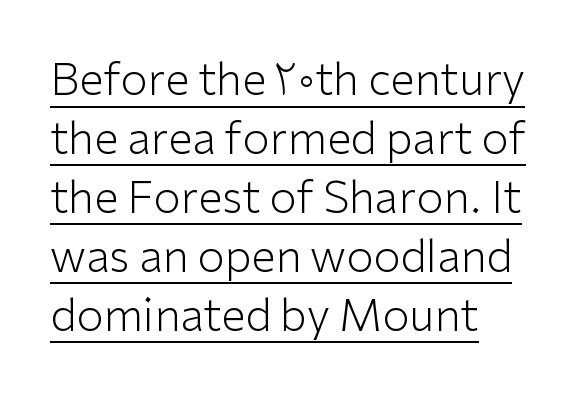
Q: Is the text bold? A: No.
Q: Is the text italic (slanted)? A: No, it is upright.
Q: Is the typeface a serif or a sans-serif typeface? A: Sans-serif.
Q: Is the text underlined? A: Yes.
Q: How is the paragraph aligned? A: Left-aligned.
Q: Is the spacing between letters normal or unusually wide? A: Normal.
Q: Is the spacing between lines tight, normal or loose? A: Normal.
Q: Width (condensed, normal, or wide)? A: Normal.
Q: Stroke contrast? A: Low.
Q: x-height? A: Medium.
Q: Monospaced? A: No.
